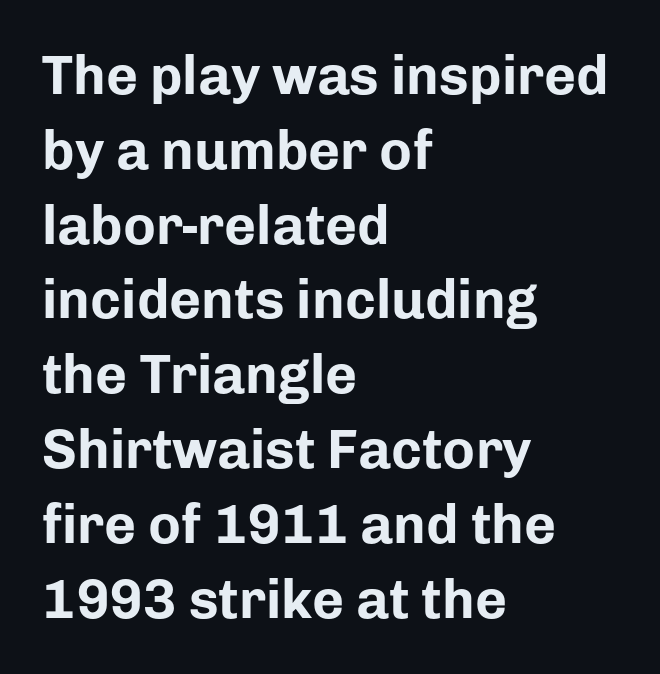
{"serif": "no", "italic": "no", "bold": "yes", "weight": "bold", "width": "normal", "stroke_contrast": "low", "x_height": "medium", "monospaced": "no", "underline": "no", "align": "left", "line_spacing": "normal", "line_spacing_ratio": 1.36, "letter_spacing": "normal", "letter_spacing_em": 0.0, "glyph_px": 55}
